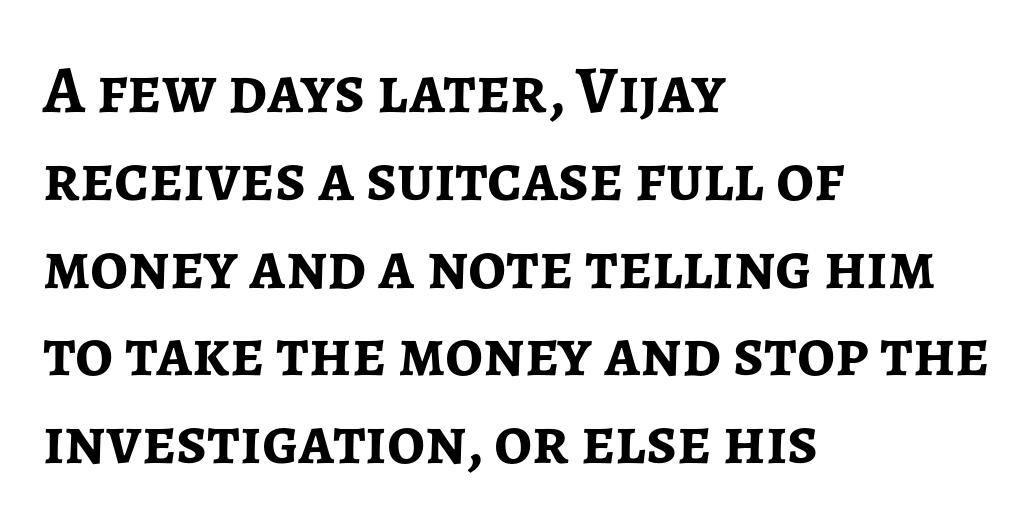
{"serif": "no", "italic": "no", "bold": "yes", "weight": "semibold", "width": "normal", "stroke_contrast": "low", "x_height": "medium", "monospaced": "no", "underline": "no", "align": "left", "line_spacing": "normal", "line_spacing_ratio": 1.31, "letter_spacing": "normal", "letter_spacing_em": 0.0, "glyph_px": 67}
